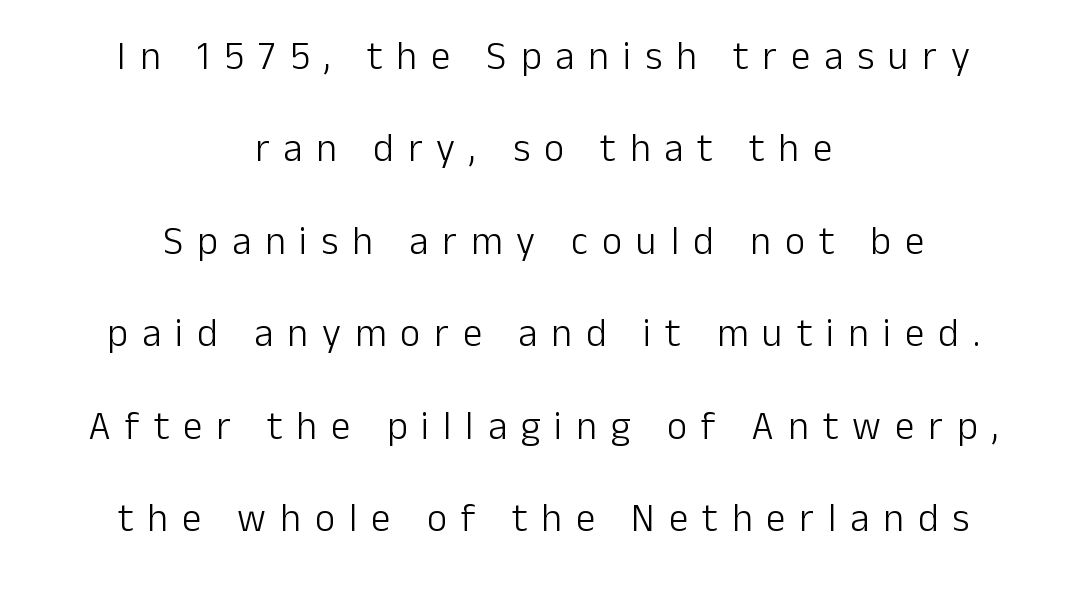
The image shows 39 px light sans-serif type, upright; set centered, loose line spacing (2.37x), unusually wide letter spacing (+0.36 em), not underlined; low stroke contrast and a medium x-height.
